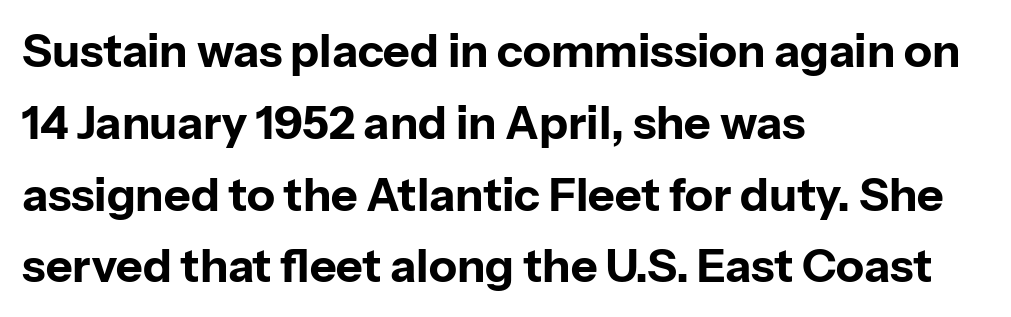
Q: Is the text bold? A: Yes.
Q: Is the text italic (slanted)? A: No, it is upright.
Q: Is the typeface a serif or a sans-serif typeface? A: Sans-serif.
Q: Is the text underlined? A: No.
Q: How is the paragraph aligned? A: Left-aligned.
Q: Is the spacing between letters normal or unusually wide? A: Normal.
Q: Is the spacing between lines tight, normal or loose? A: Normal.
Q: Width (condensed, normal, or wide)? A: Normal.
Q: Stroke contrast? A: Low.
Q: x-height? A: Medium.
Q: Monospaced? A: No.
